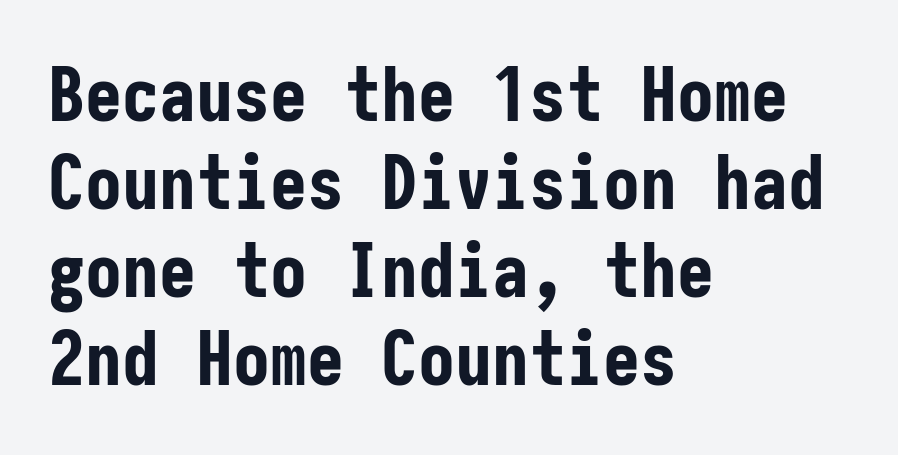
The image shows 74 px bold, condensed sans-serif type, upright; set left-aligned, line spacing 1.19x, normal letter spacing, not underlined; low stroke contrast and a medium x-height.
